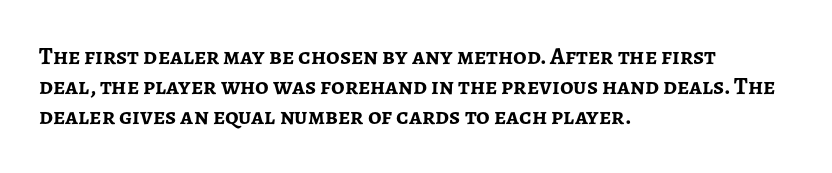
The image shows 24 px bold type, upright; set left-aligned, normal line spacing (1.26x), normal letter spacing, not underlined.
